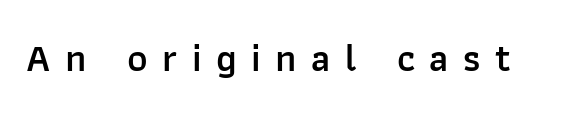
This rendering employs a face without finishing strokes, i.e., a sans-serif. Students, note that the glyphs here are deliberately spaced far apart. The specimen omits any rule beneath the text block's lines. Each glyph is drawn with semibold strokes, heavier than normal yet not fully bold.
